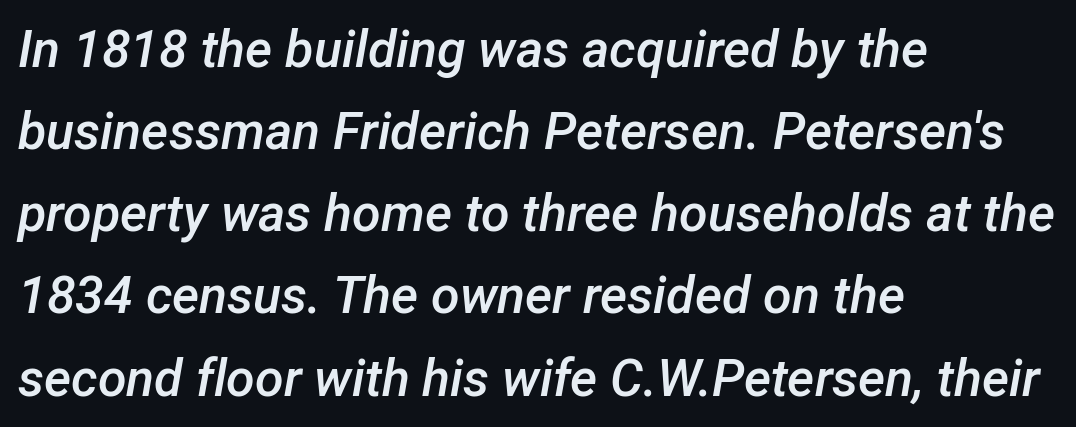
The image shows 52 px semibold type, italic (leaning right); set left-aligned, normal line spacing (1.58x), normal letter spacing, not underlined; low stroke contrast and a medium x-height.
